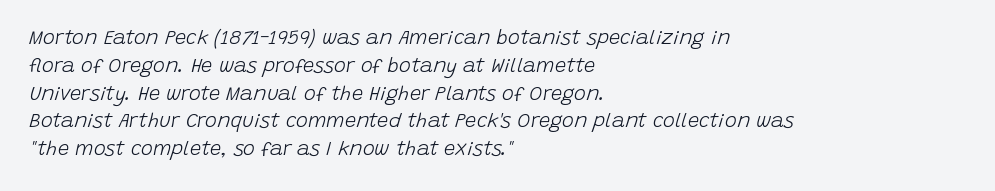
These lines are set flush left with a ragged right edge. This sample keeps an unexceptional amount of space between lines. Characters are canted at an angle relative to the baseline's perpendicular. Has an underline been added? It has not.
